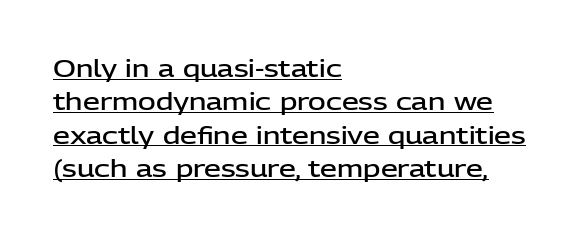
The image shows 24 px text type, upright; set left-aligned, normal line spacing (1.39x), normal letter spacing, underlined.
